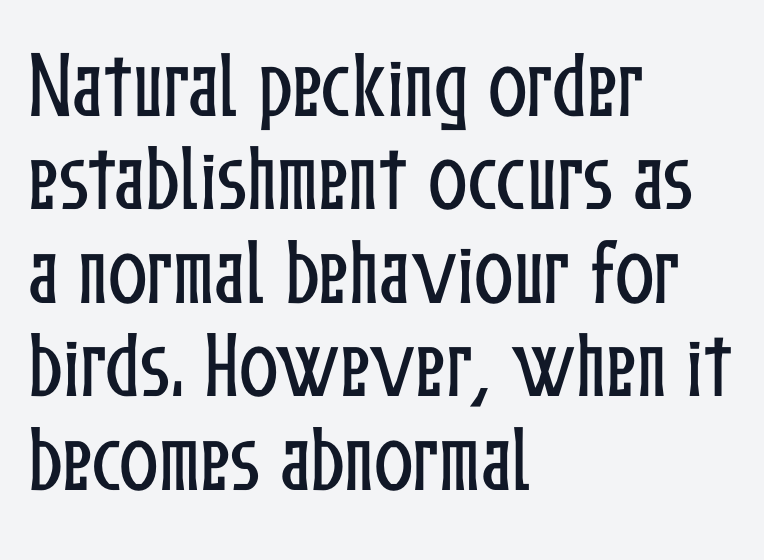
{"italic": "no", "width": "condensed", "stroke_contrast": "low", "x_height": "medium", "monospaced": "no", "underline": "no", "align": "left", "line_spacing": "normal", "line_spacing_ratio": 1.28, "letter_spacing": "normal", "letter_spacing_em": 0.0, "glyph_px": 73}
